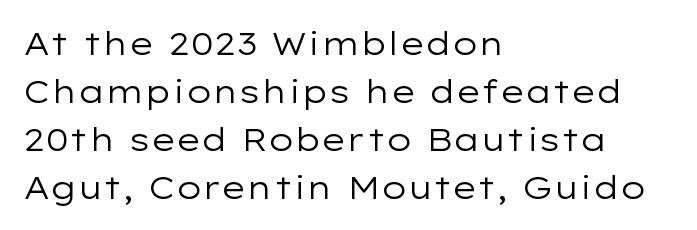
Spacing verdict: proportional, widths tailored to each character. What's the leading like? Ordinary, nothing unusual. Descenders are the only things crossing below the line. The horizontal fit of the characters is conventional and even. Stem width sits at or under what a default text font uses.
